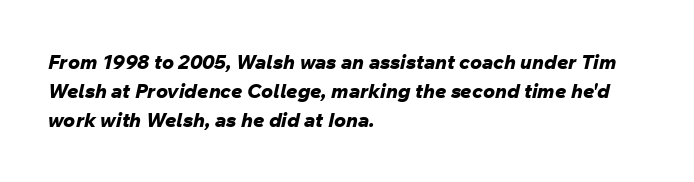
{"italic": "yes", "lean": "right", "slant_degrees": 12, "bold": "yes", "underline": "no", "align": "left", "line_spacing": "normal", "line_spacing_ratio": 1.46, "letter_spacing": "normal", "letter_spacing_em": 0.0, "glyph_px": 20}
